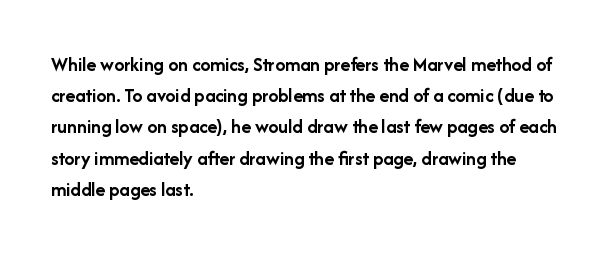
{"italic": "no", "bold": "yes", "underline": "no", "align": "left", "line_spacing": "normal", "line_spacing_ratio": 1.56, "letter_spacing": "normal", "letter_spacing_em": 0.0, "glyph_px": 20}
